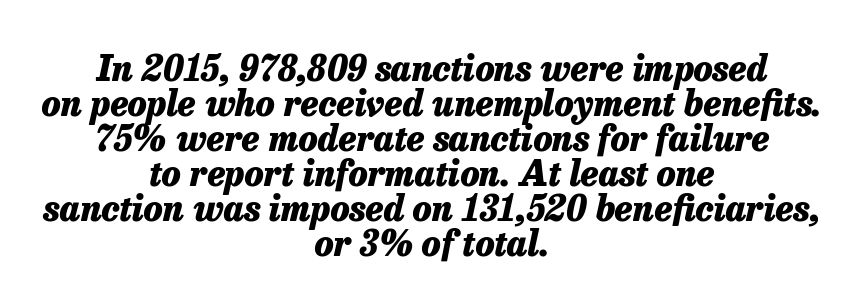
The image shows 35 px heavy type, italic (leaning right); set centered, tight line spacing (1.0x), normal letter spacing, not underlined; low stroke contrast and a medium x-height.
